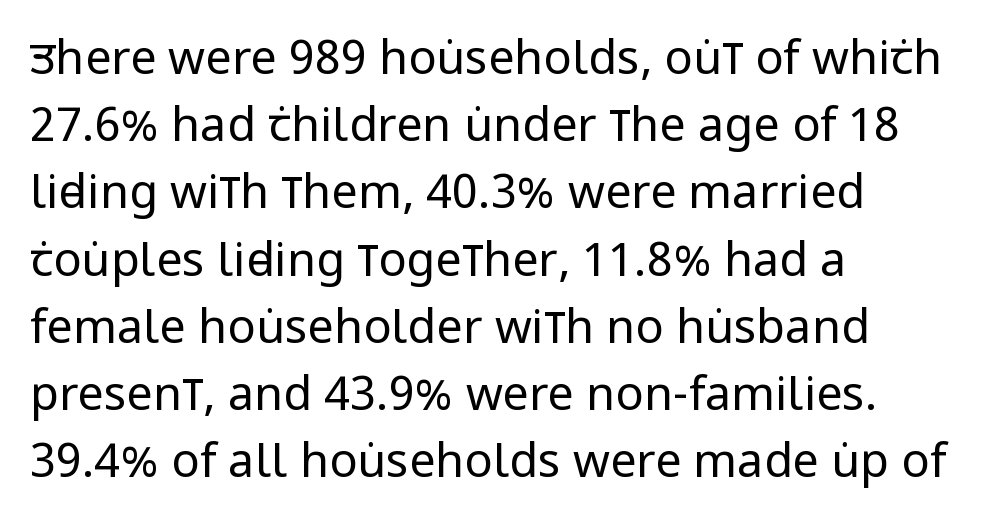
Q: Is the text bold? A: No.
Q: Is the text italic (slanted)? A: No, it is upright.
Q: Is the typeface a serif or a sans-serif typeface? A: Sans-serif.
Q: Is the text underlined? A: No.
Q: How is the paragraph aligned? A: Left-aligned.
Q: Is the spacing between letters normal or unusually wide? A: Normal.
Q: Is the spacing between lines tight, normal or loose? A: Normal.
Q: Width (condensed, normal, or wide)? A: Condensed.
Q: Stroke contrast? A: Low.
Q: x-height? A: Large.
Q: Monospaced? A: No.
